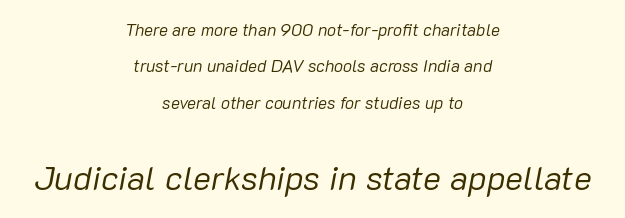
The image shows 34 px regular-weight type, italic (leaning right); set centered, loose line spacing (2.14x), normal letter spacing, not underlined; the second (bottom) block is 2.0x larger; low stroke contrast and a medium x-height.
